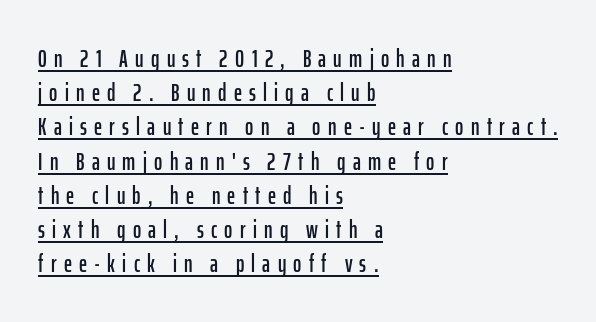
Q: Is the text italic (slanted)? A: No, it is upright.
Q: Is the text underlined? A: Yes.
Q: How is the paragraph aligned? A: Left-aligned.
Q: Is the spacing between letters normal or unusually wide? A: Unusually wide.
Q: Is the spacing between lines tight, normal or loose? A: Normal.
